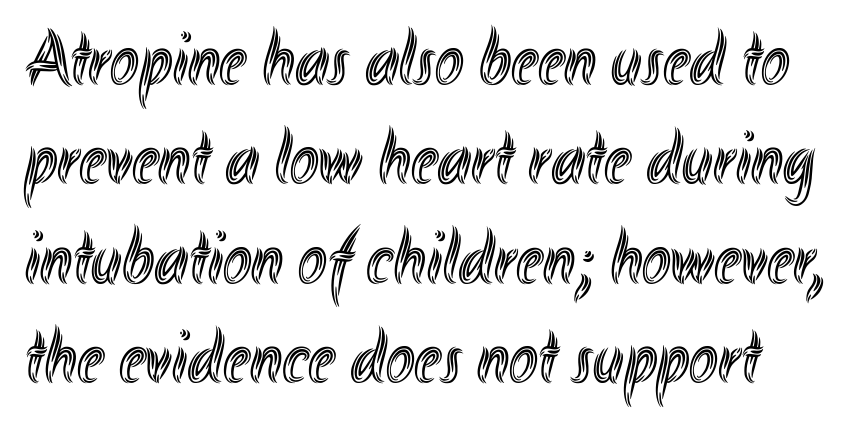
Q: Is the text italic (slanted)? A: Yes.
Q: Is the text underlined? A: No.
Q: Is the spacing between letters normal or unusually wide? A: Normal.
Q: Is the spacing between lines tight, normal or loose? A: Normal.
Q: Width (condensed, normal, or wide)? A: Condensed.
Q: x-height? A: Small.
Q: Monospaced? A: No.
